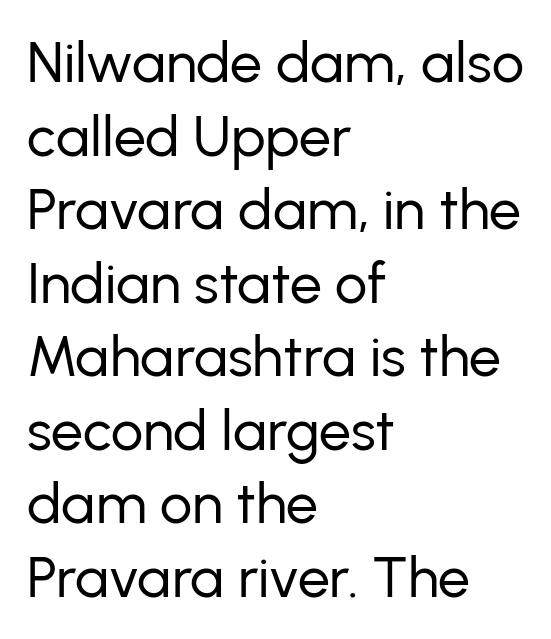
{"serif": "no", "italic": "no", "bold": "no", "weight": "regular", "width": "normal", "stroke_contrast": "low", "x_height": "medium", "monospaced": "no", "underline": "no", "align": "left", "line_spacing": "normal", "line_spacing_ratio": 1.29, "letter_spacing": "normal", "letter_spacing_em": 0.0, "glyph_px": 57}
